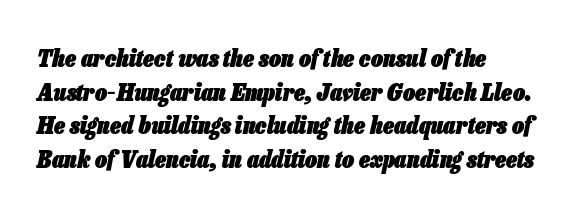
Q: Is the text bold? A: Yes.
Q: Is the text italic (slanted)? A: Yes, it leans right by about 13 degrees.
Q: Is the text underlined? A: No.
Q: How is the paragraph aligned? A: Left-aligned.
Q: Is the spacing between letters normal or unusually wide? A: Normal.
Q: Is the spacing between lines tight, normal or loose? A: Normal.
